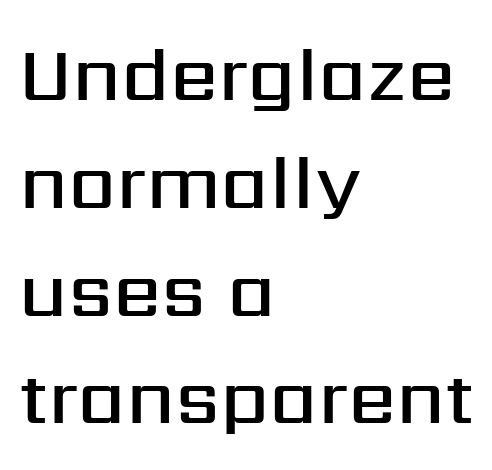
Q: Is the text bold? A: Semi-bold.
Q: Is the text italic (slanted)? A: No, it is upright.
Q: Is the typeface a serif or a sans-serif typeface? A: Sans-serif.
Q: Is the text underlined? A: No.
Q: How is the paragraph aligned? A: Left-aligned.
Q: Is the spacing between letters normal or unusually wide? A: Normal.
Q: Is the spacing between lines tight, normal or loose? A: Normal.
Q: Width (condensed, normal, or wide)? A: Normal.
Q: Stroke contrast? A: Medium.
Q: x-height? A: Medium.
Q: Monospaced? A: No.
